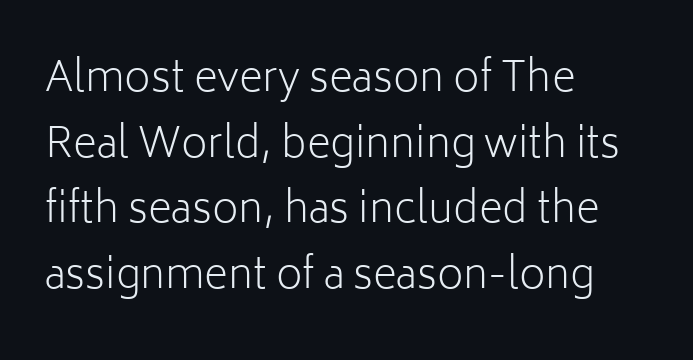
The image shows 41 px light sans-serif type, upright; set left-aligned, normal line spacing (1.6x), normal letter spacing, not underlined; low stroke contrast and a medium x-height.
